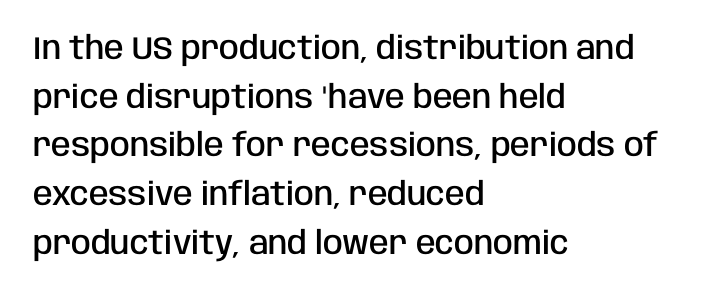
The image shows 32 px semibold, condensed sans-serif type, upright; set left-aligned, normal line spacing (1.52x), normal letter spacing, not underlined; low stroke contrast and a large x-height.
